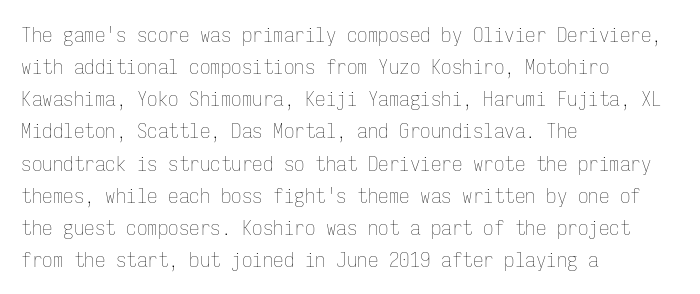
The image shows 21 px text type, upright; set left-aligned, normal line spacing (1.53x), normal letter spacing, not underlined.
